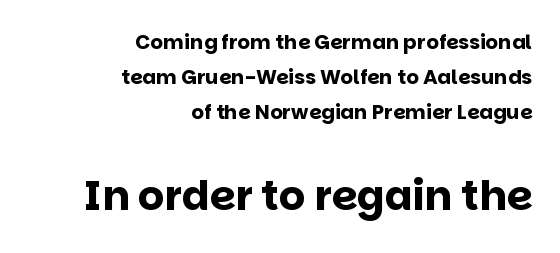
Q: Is the text bold? A: Yes.
Q: Is the text italic (slanted)? A: No, it is upright.
Q: Is the typeface a serif or a sans-serif typeface? A: Sans-serif.
Q: Is the text underlined? A: No.
Q: How is the paragraph aligned? A: Right-aligned.
Q: Is the spacing between letters normal or unusually wide? A: Normal.
Q: Which block of text is set in a larger size, the first (top) or the second (bottom)? A: The second (bottom) one.
Q: Width (condensed, normal, or wide)? A: Normal.
Q: Stroke contrast? A: Low.
Q: x-height? A: Large.
Q: Monospaced? A: No.
